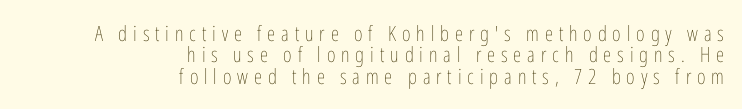
The foot of each line stays bare and open. Line spacing here is tight. Casual observation: everything's shoved over to the right. Nope, not italic — everything's standing straight.
